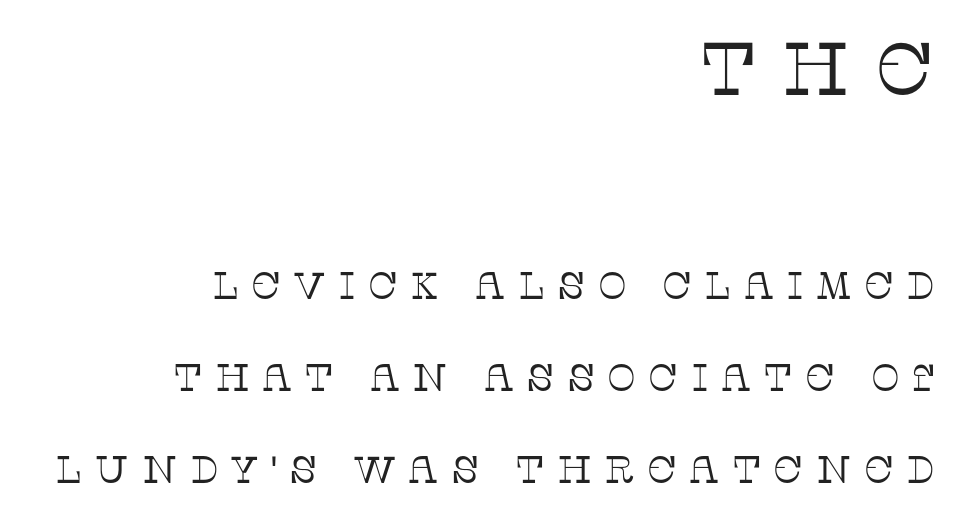
Q: Is the text bold? A: No.
Q: Is the text italic (slanted)? A: No, it is upright.
Q: Is the typeface a serif or a sans-serif typeface? A: Serif.
Q: Is the text underlined? A: No.
Q: How is the paragraph aligned? A: Right-aligned.
Q: Is the spacing between letters normal or unusually wide? A: Unusually wide.
Q: Is the spacing between lines tight, normal or loose? A: Loose.
Q: Which block of text is set in a larger size, the first (top) or the second (bottom)? A: The first (top) one.
Q: Width (condensed, normal, or wide)? A: Normal.
Q: Stroke contrast? A: Low.
Q: x-height? A: Large.
Q: Monospaced? A: No.
